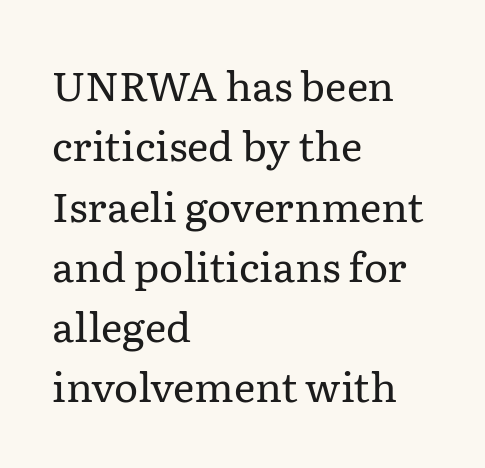
The image shows 41 px regular-weight serif type, upright; set left-aligned, normal line spacing (1.47x), normal letter spacing, not underlined; low stroke contrast and a medium x-height.
